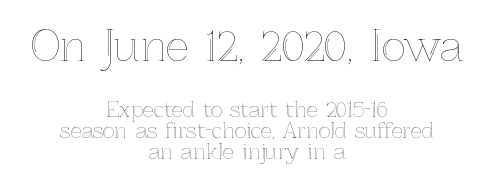
The image shows 41 px text type, upright; set centered, tight line spacing (1.07x), normal letter spacing, not underlined; the first (top) block is 2.05x larger; a medium x-height.
